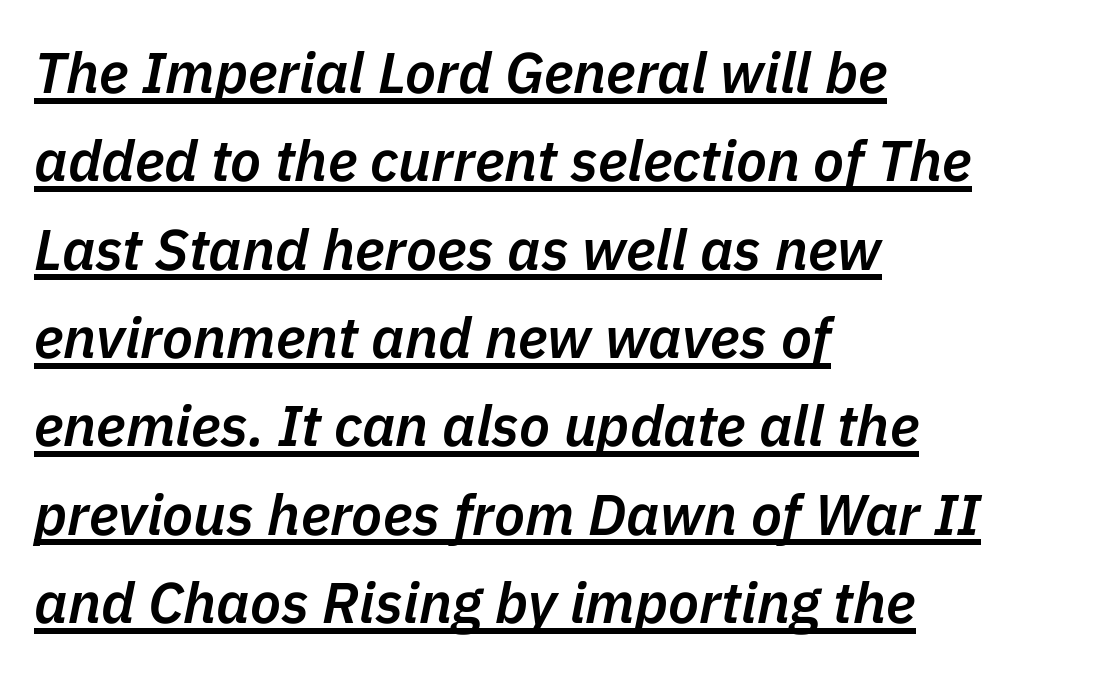
The image shows 57 px semibold type, italic (leaning right); set left-aligned, normal line spacing (1.55x), normal letter spacing, underlined; low stroke contrast and a medium x-height.
